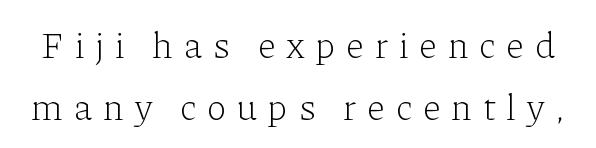
{"serif": "yes", "italic": "no", "bold": "no", "weight": "light", "width": "normal", "stroke_contrast": "low", "x_height": "medium", "monospaced": "no", "underline": "no", "line_spacing": "normal", "line_spacing_ratio": 1.67, "letter_spacing": "wide", "letter_spacing_em": 0.3, "glyph_px": 37}
